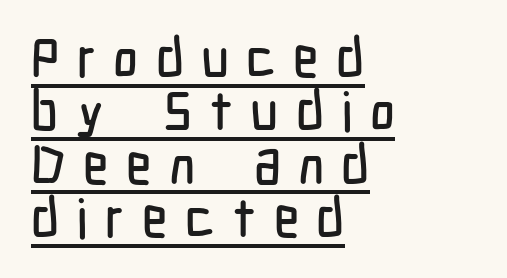
{"serif": "no", "italic": "no", "width": "condensed", "stroke_contrast": "low", "x_height": "medium", "monospaced": "no", "underline": "yes", "align": "left", "line_spacing": "tight", "line_spacing_ratio": 0.99, "letter_spacing": "wide", "letter_spacing_em": 0.32, "glyph_px": 54}
